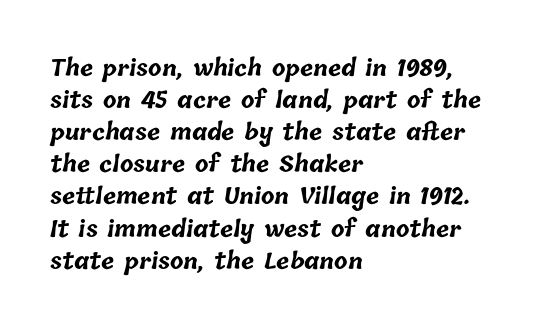
{"bold": "yes", "underline": "no", "align": "left", "line_spacing": "normal", "line_spacing_ratio": 1.46, "letter_spacing": "normal", "letter_spacing_em": 0.0, "glyph_px": 22}
